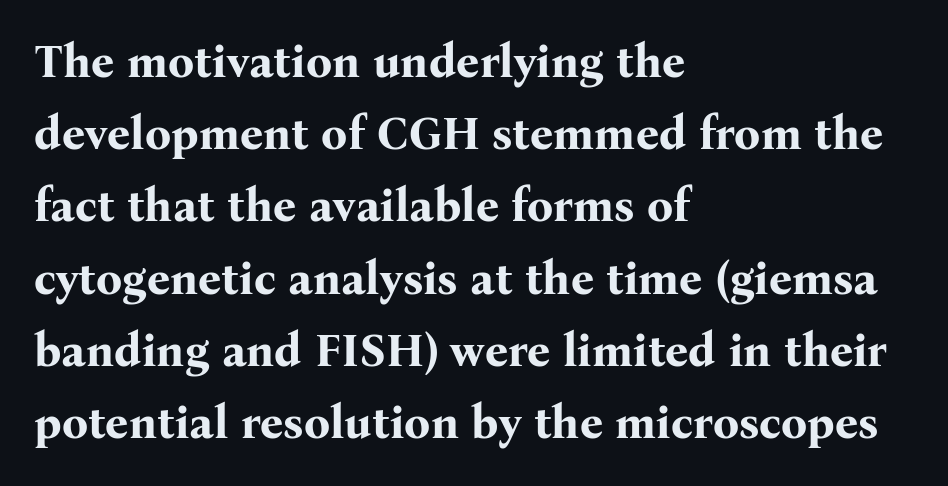
Q: Is the text bold? A: Yes.
Q: Is the text italic (slanted)? A: No, it is upright.
Q: Is the typeface a serif or a sans-serif typeface? A: Serif.
Q: Is the text underlined? A: No.
Q: How is the paragraph aligned? A: Left-aligned.
Q: Is the spacing between letters normal or unusually wide? A: Normal.
Q: Is the spacing between lines tight, normal or loose? A: Normal.
Q: Width (condensed, normal, or wide)? A: Normal.
Q: Stroke contrast? A: Medium.
Q: x-height? A: Medium.
Q: Monospaced? A: No.
